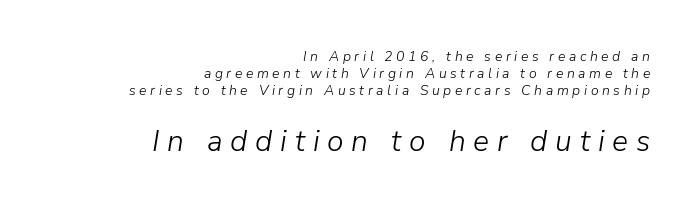
Q: Is the text bold? A: No.
Q: Is the text italic (slanted)? A: Yes, it leans right by about 9 degrees.
Q: Is the text underlined? A: No.
Q: How is the paragraph aligned? A: Right-aligned.
Q: Is the spacing between letters normal or unusually wide? A: Unusually wide.
Q: Which block of text is set in a larger size, the first (top) or the second (bottom)? A: The second (bottom) one.
Q: Width (condensed, normal, or wide)? A: Normal.
Q: Stroke contrast? A: Low.
Q: x-height? A: Medium.
Q: Monospaced? A: No.
